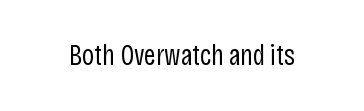
The image shows 29 px regular-weight, condensed sans-serif type, upright; set normal letter spacing, not underlined; low stroke contrast and a large x-height.
